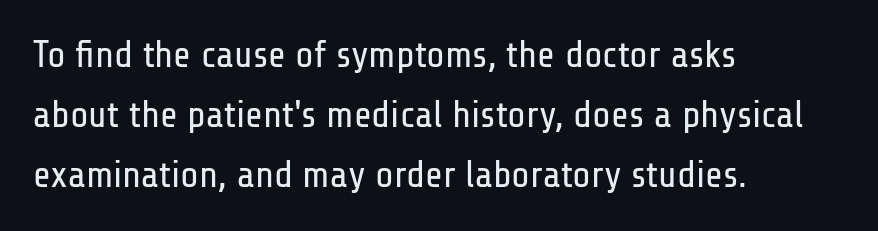
{"serif": "no", "italic": "no", "bold": "no", "weight": "regular", "width": "condensed", "stroke_contrast": "low", "x_height": "medium", "monospaced": "no", "underline": "no", "align": "left", "line_spacing": "normal", "line_spacing_ratio": 1.58, "letter_spacing": "normal", "letter_spacing_em": 0.0, "glyph_px": 38}
